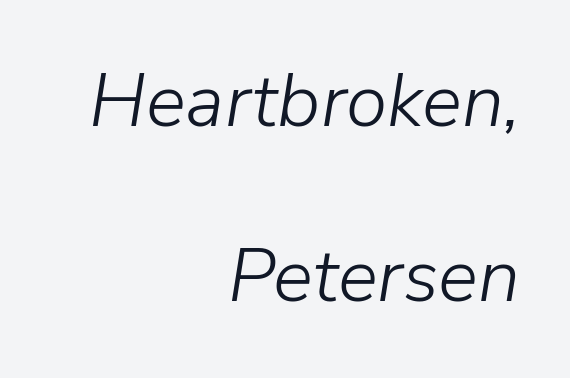
Q: Is the text bold? A: No.
Q: Is the text italic (slanted)? A: Yes, it leans right by about 9 degrees.
Q: Is the text underlined? A: No.
Q: How is the paragraph aligned? A: Right-aligned.
Q: Is the spacing between letters normal or unusually wide? A: Normal.
Q: Is the spacing between lines tight, normal or loose? A: Loose.
Q: Width (condensed, normal, or wide)? A: Normal.
Q: Stroke contrast? A: Low.
Q: x-height? A: Medium.
Q: Monospaced? A: No.
